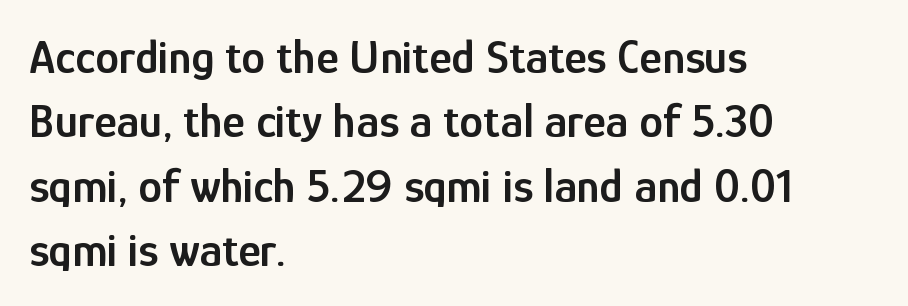
Do the letters lean? They stand straight. The passage shown stacks its lines at a standard gap. The letters are semibold — heavier than regular but short of a full bold. Alignment: flush left. The face used here is a sans, in the tradition of grotesques and geometrics. Descender tails drop into unmarked territory.
